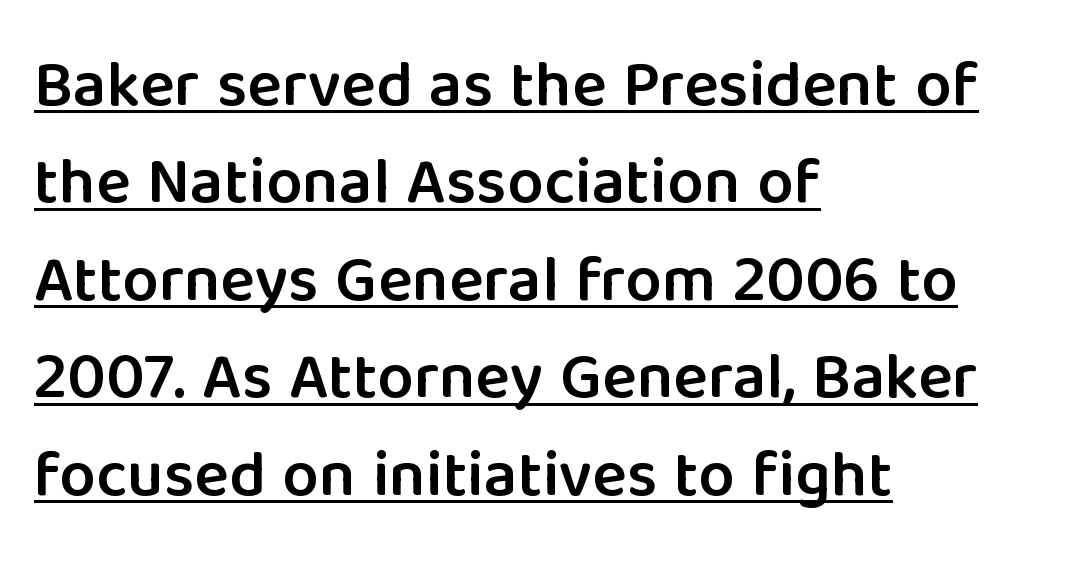
The image shows 65 px semibold sans-serif type, upright; set left-aligned, normal line spacing (1.5x), normal letter spacing, underlined; low stroke contrast and a medium x-height.
